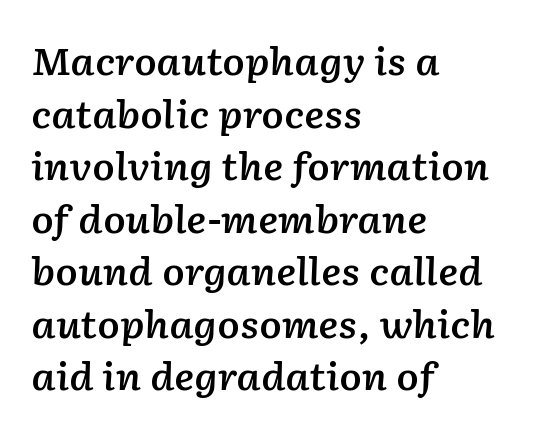
The image shows 37 px semibold type, italic (leaning right); set left-aligned, normal line spacing (1.42x), normal letter spacing, not underlined; low stroke contrast and a medium x-height.
